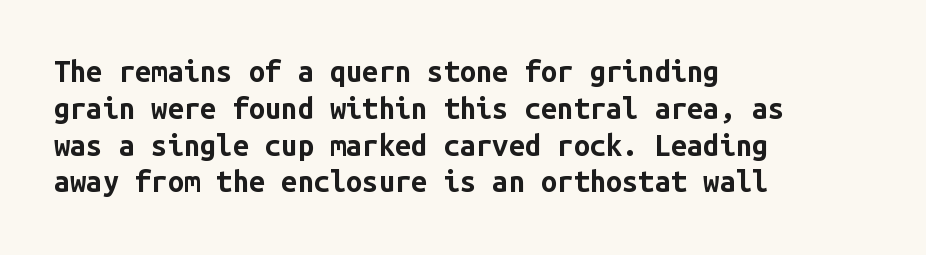
Typographic density is high because the face is bold. Notice how the stems are strictly vertical — no italics here. I'd call this a sans setting — the letters go barefoot. The letters march in equal steps, a hallmark of fixed-pitch type. Line beginnings align vertically; line endings do not.
